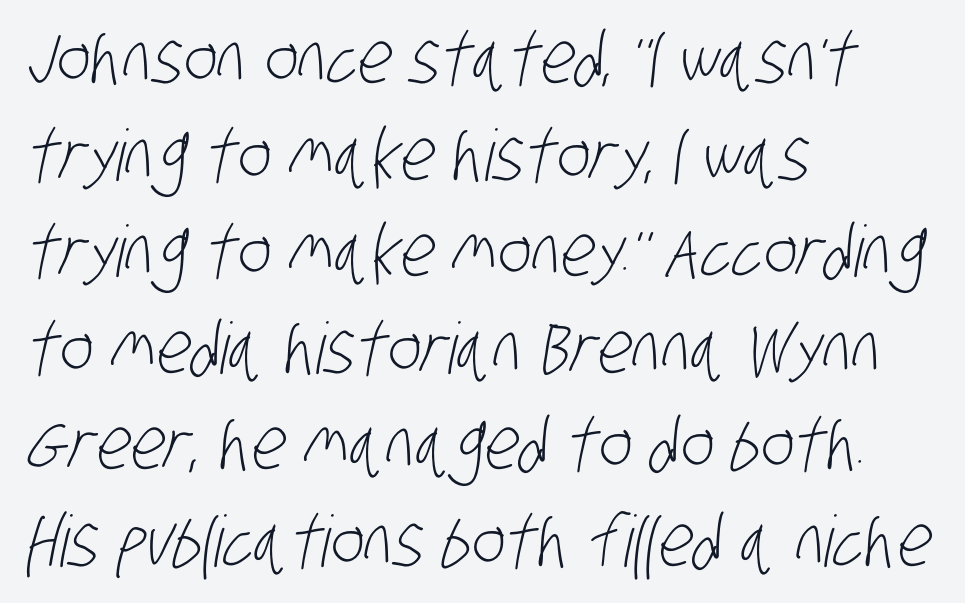
Q: Is the text bold? A: No.
Q: Is the typeface a serif or a sans-serif typeface? A: Sans-serif.
Q: Is the text underlined? A: No.
Q: How is the paragraph aligned? A: Left-aligned.
Q: Is the spacing between letters normal or unusually wide? A: Normal.
Q: Is the spacing between lines tight, normal or loose? A: Normal.
Q: Width (condensed, normal, or wide)? A: Condensed.
Q: Stroke contrast? A: Low.
Q: x-height? A: Large.
Q: Monospaced? A: No.
